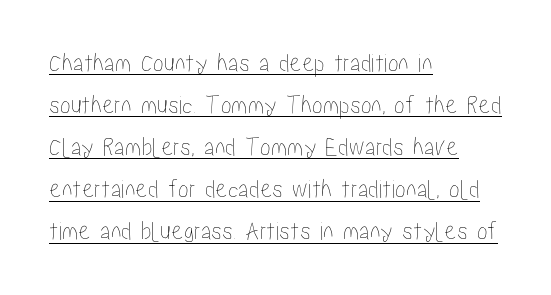
The glyphs are accompanied by a horizontal stroke just below them. Is the letter spacing exaggerated? No — it looks like the ordinary default. Line beginnings align vertically; line endings do not. Rows of type keep a routine distance in the vertical direction. Ascenders rise straight up at ninety degrees.
